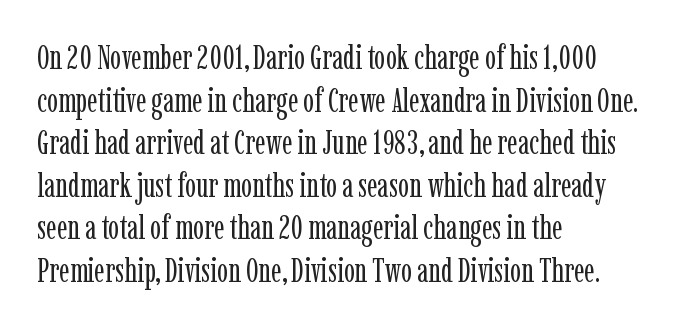
{"serif": "yes", "italic": "no", "bold": "no", "weight": "regular", "width": "condensed", "stroke_contrast": "low", "x_height": "medium", "monospaced": "no", "underline": "no", "align": "left", "line_spacing": "normal", "line_spacing_ratio": 1.29, "letter_spacing": "normal", "letter_spacing_em": 0.0, "glyph_px": 33}
